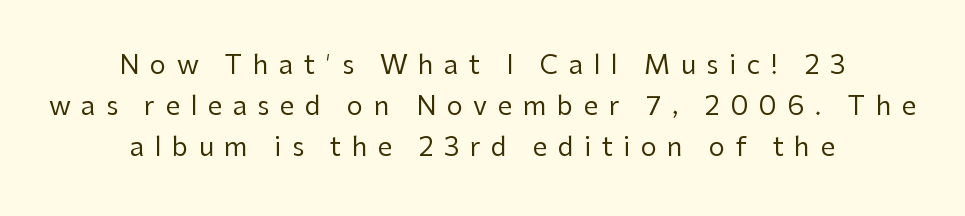
{"italic": "no", "bold": "no", "underline": "no", "align": "center", "line_spacing": "normal", "line_spacing_ratio": 1.57, "letter_spacing": "wide", "letter_spacing_em": 0.4, "glyph_px": 26}
